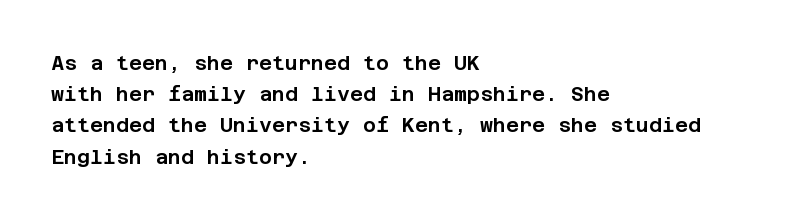
You could call the tracking neutral — neither tight nor loose. No italicization has been applied; the sample stays upright. Just letters on the line, the space beneath them empty. Compared with typical paragraphs, the rows here are spaced about the same.
